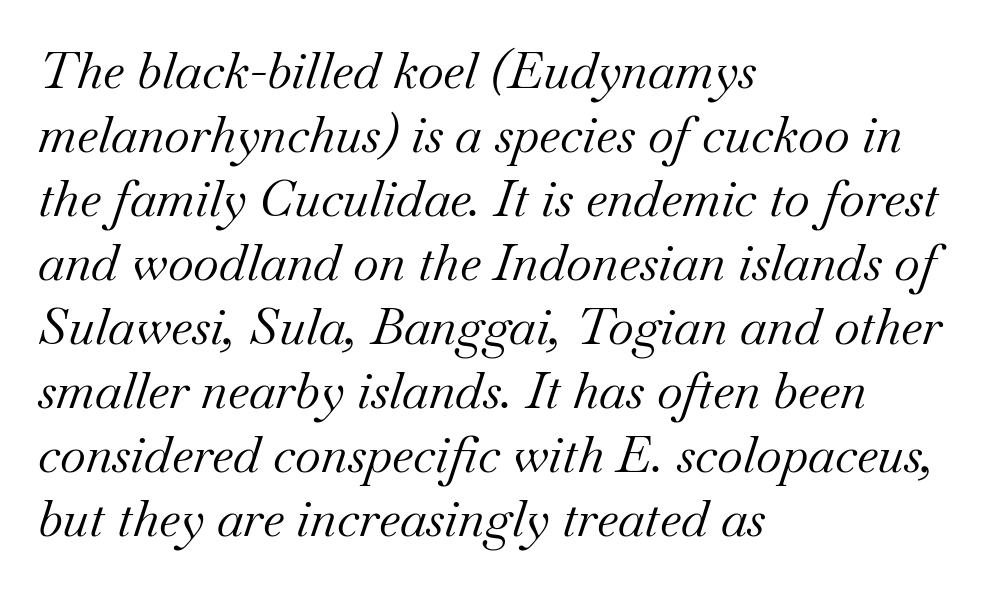
The text carries the slant typical of an italic or oblique font. The typesetter chose a ragged-right arrangement here. Words appear dense and cohesive because spacing is normal. The space beneath each line is pristine and unruled. The rendering uses natural spacing where letterforms have individual widths. The lines sit at an ordinary, default distance from one another.
